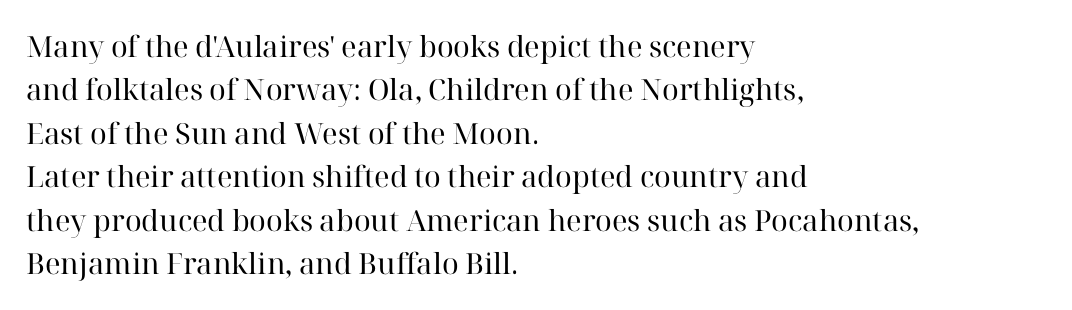
{"serif": "yes", "italic": "no", "bold": "no", "weight": "regular", "width": "normal", "stroke_contrast": "high", "x_height": "medium", "monospaced": "no", "underline": "no", "align": "left", "line_spacing": "normal", "line_spacing_ratio": 1.5, "letter_spacing": "normal", "letter_spacing_em": 0.0, "glyph_px": 29}
